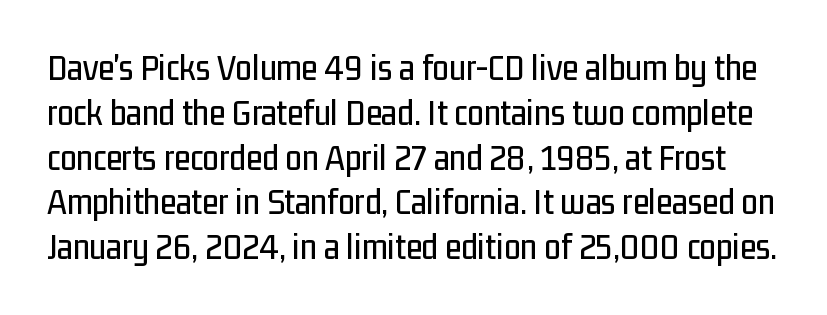
Q: Is the text italic (slanted)? A: No, it is upright.
Q: Is the typeface a serif or a sans-serif typeface? A: Sans-serif.
Q: Is the text underlined? A: No.
Q: Is the spacing between letters normal or unusually wide? A: Normal.
Q: Width (condensed, normal, or wide)? A: Condensed.
Q: Stroke contrast? A: Low.
Q: x-height? A: Medium.
Q: Monospaced? A: No.
